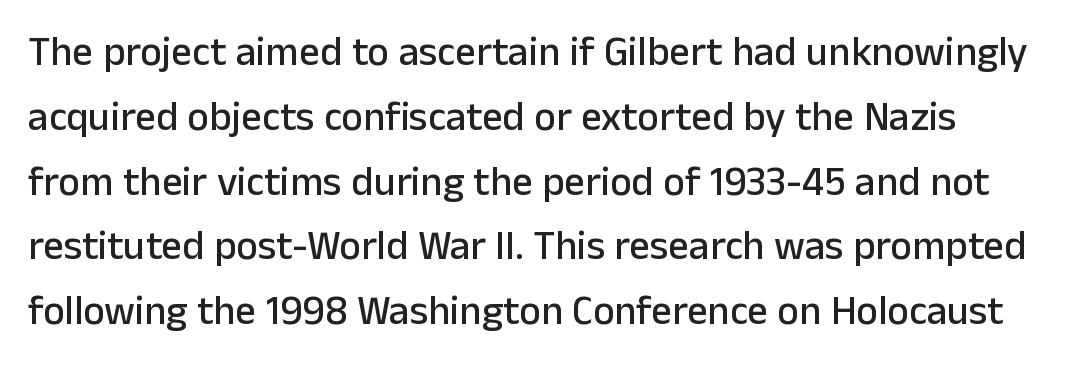
Q: Is the text italic (slanted)? A: No, it is upright.
Q: Is the typeface a serif or a sans-serif typeface? A: Sans-serif.
Q: Is the text underlined? A: No.
Q: Is the spacing between letters normal or unusually wide? A: Normal.
Q: Is the spacing between lines tight, normal or loose? A: Normal.
Q: Width (condensed, normal, or wide)? A: Normal.
Q: Stroke contrast? A: Low.
Q: x-height? A: Medium.
Q: Monospaced? A: No.
